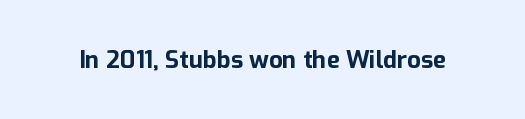
Q: Is the text bold? A: Yes.
Q: Is the text italic (slanted)? A: No, it is upright.
Q: Is the text underlined? A: No.
Q: Is the spacing between letters normal or unusually wide? A: Normal.
